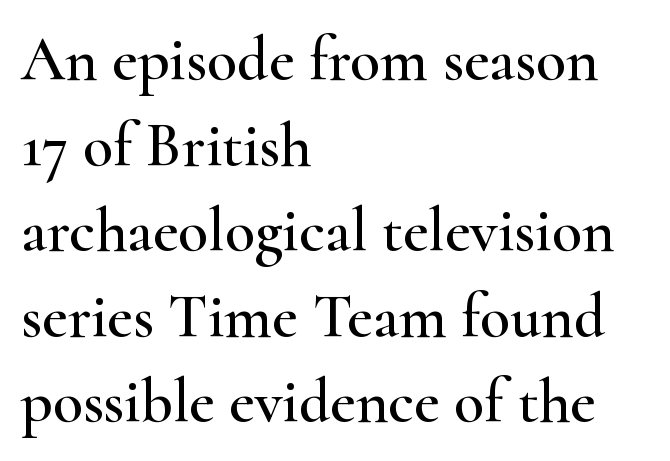
{"serif": "yes", "italic": "no", "width": "wide", "stroke_contrast": "high", "x_height": "small", "monospaced": "no", "underline": "no", "align": "left", "line_spacing": "normal", "line_spacing_ratio": 1.38, "letter_spacing": "normal", "letter_spacing_em": 0.0, "glyph_px": 62}
